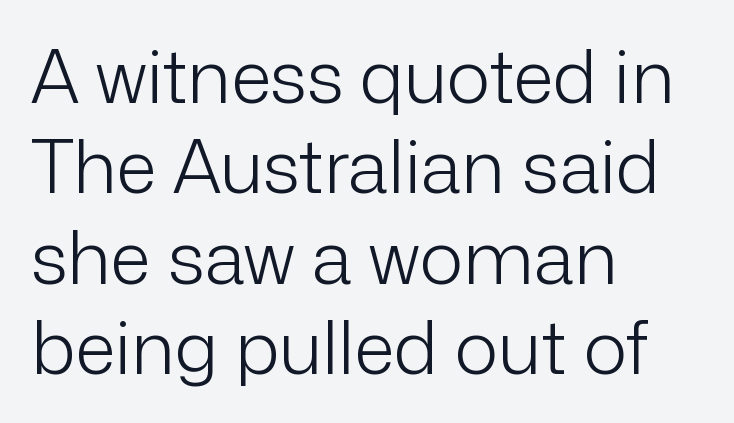
It's the straight-up-and-down kind of type. Stroke terminals: plain, sans-serif. Horizontally, the lines are justified to the leading edge only. On a weight scale, this lands at 450 or below.
